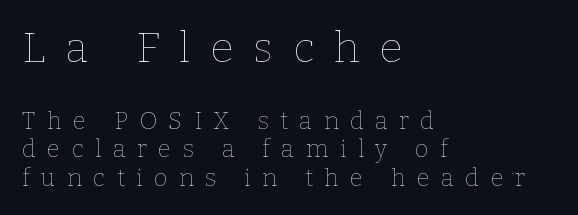
The image shows 42 px thin type, upright; set left-aligned, line spacing 1.19x, unusually wide letter spacing (+0.47 em), not underlined; the first (top) block is 1.75x larger; low stroke contrast and a medium x-height.
